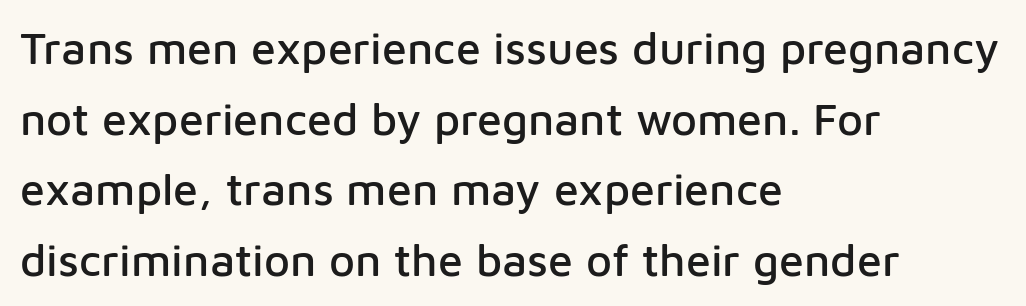
The image shows 45 px sans-serif type, upright; set left-aligned, normal line spacing (1.57x), normal letter spacing, not underlined; low stroke contrast and a medium x-height.
